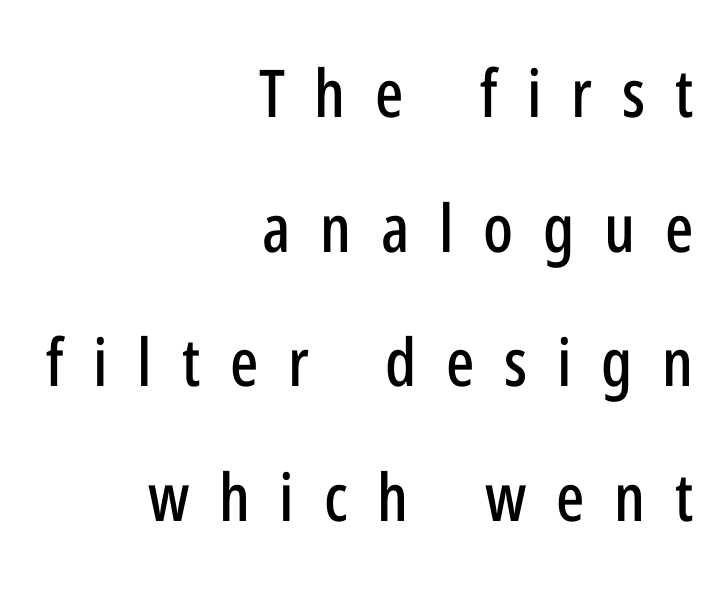
The image shows 66 px condensed sans-serif type, upright; set right-aligned, loose line spacing (2.04x), unusually wide letter spacing (+0.45 em), not underlined; low stroke contrast and a medium x-height.
